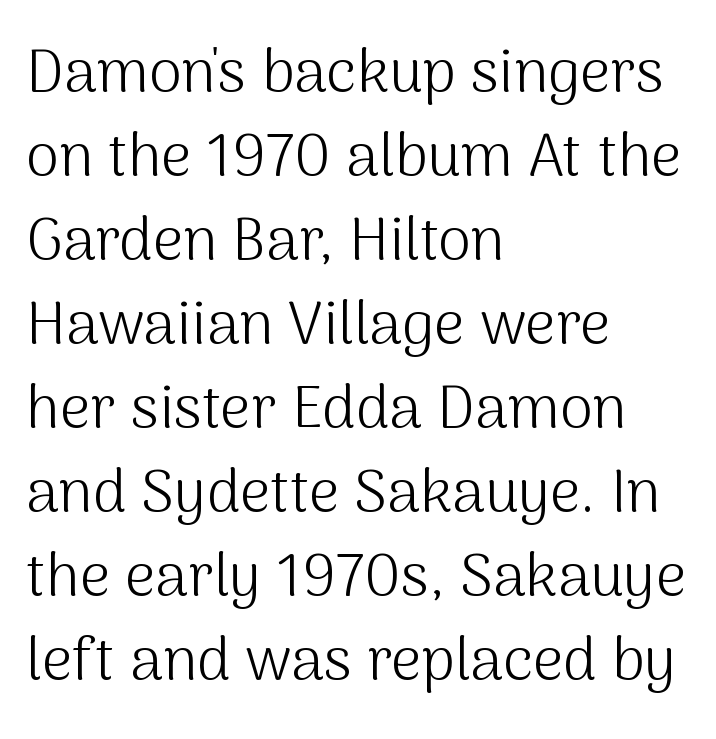
Visually the block forms a straight wall on the left and a jagged coastline on the right. This sample keeps an unexceptional amount of space between lines. The designer went with a sans here, leaving each stem footless. If you drew a line through each stem, it would be perfectly vertical. The passage shown is typed in a proportional face where columns would drift.
